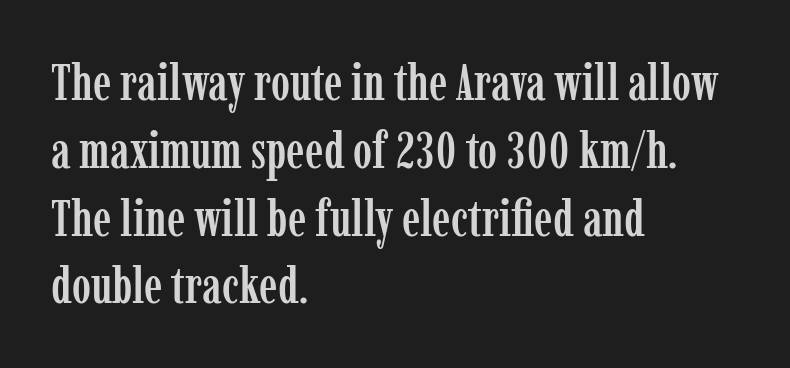
The image shows 51 px condensed serif type, upright; set left-aligned, normal line spacing (1.33x), normal letter spacing, not underlined; low stroke contrast and a medium x-height.
